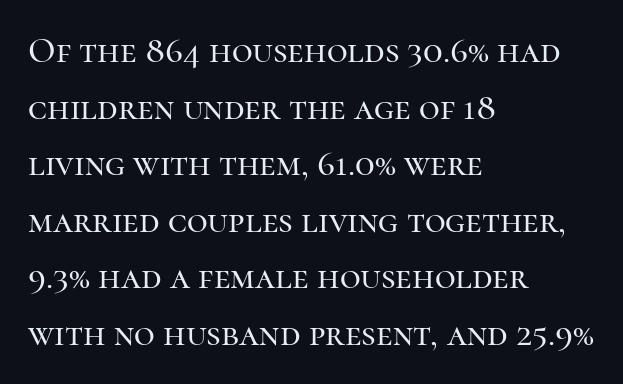
{"serif": "yes", "italic": "no", "width": "normal", "stroke_contrast": "high", "x_height": "medium", "monospaced": "no", "underline": "no", "align": "left", "line_spacing": "normal", "line_spacing_ratio": 1.57, "letter_spacing": "normal", "letter_spacing_em": 0.0, "glyph_px": 36}
